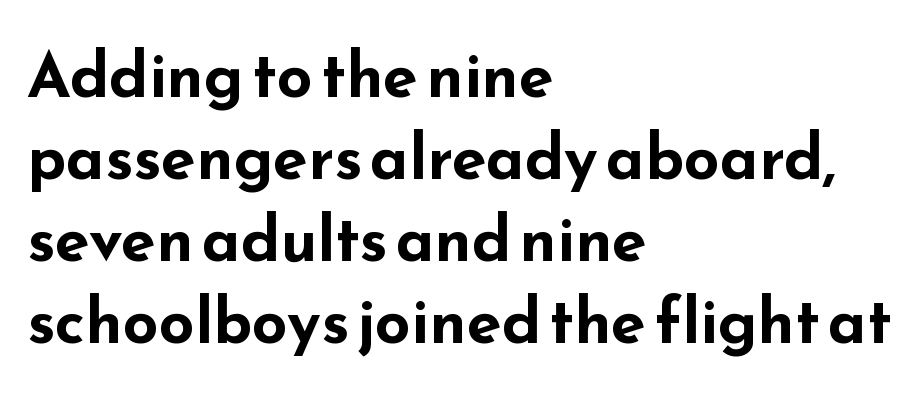
Q: Is the text bold? A: Yes.
Q: Is the text italic (slanted)? A: No, it is upright.
Q: Is the typeface a serif or a sans-serif typeface? A: Sans-serif.
Q: Is the text underlined? A: No.
Q: How is the paragraph aligned? A: Left-aligned.
Q: Is the spacing between letters normal or unusually wide? A: Normal.
Q: Is the spacing between lines tight, normal or loose? A: Normal.
Q: Width (condensed, normal, or wide)? A: Wide.
Q: Stroke contrast? A: Low.
Q: x-height? A: Small.
Q: Monospaced? A: No.
